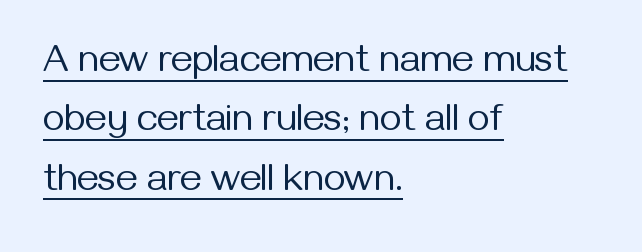
The image shows 38 px regular-weight sans-serif type, upright; set left-aligned, normal line spacing (1.56x), normal letter spacing, underlined; medium stroke contrast and a medium x-height.
